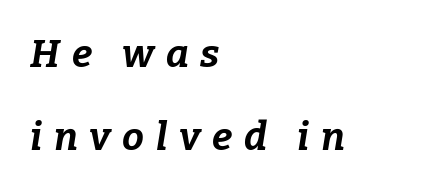
Leftover space on each line is placed entirely after the last word. These lines stand farther apart than default settings would place them. The rendering uses natural spacing where letterforms have individual widths. The axis of the letterforms is tilted away from vertical. How heavy is the stroke? Heavy — this is a bold.
